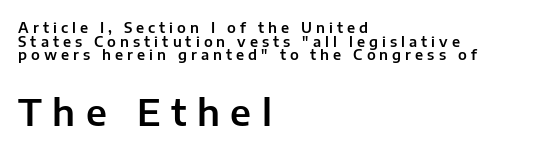
The image shows 36 px sans-serif type, upright; set left-aligned, tight line spacing (0.98x), unusually wide letter spacing (+0.29 em), not underlined; the second (bottom) block is 2.57x larger; low stroke contrast and a medium x-height.
